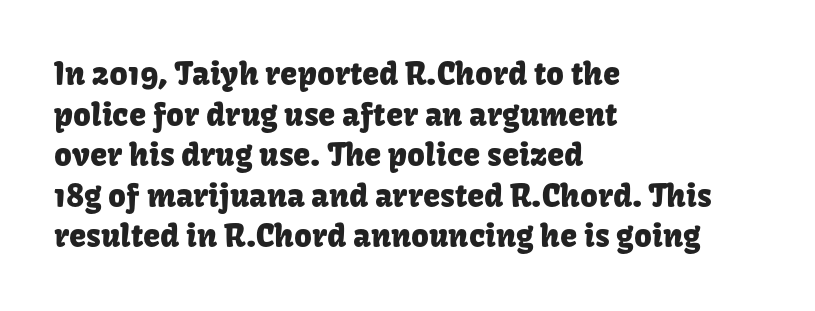
The image shows 31 px sans-serif type, upright; set left-aligned, normal line spacing (1.31x), normal letter spacing, not underlined; low stroke contrast and a medium x-height.
